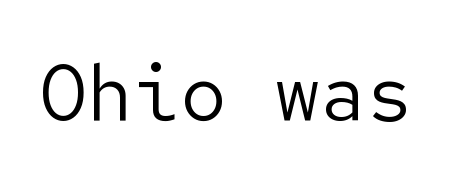
Q: Is the text bold? A: No.
Q: Is the text italic (slanted)? A: No, it is upright.
Q: Is the typeface a serif or a sans-serif typeface? A: Sans-serif.
Q: Is the text underlined? A: No.
Q: Is the spacing between letters normal or unusually wide? A: Normal.
Q: Width (condensed, normal, or wide)? A: Normal.
Q: Stroke contrast? A: Low.
Q: x-height? A: Medium.
